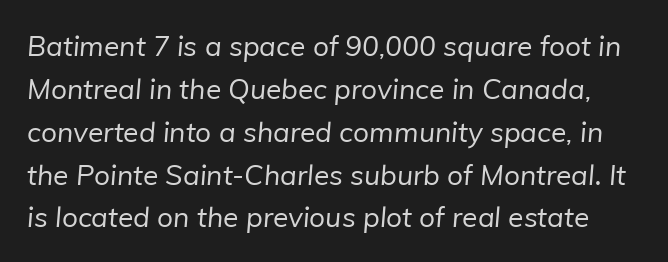
Default kerning and tracking; the words read as compact shapes. In terms of leading, this rendering sits right in the middle. Looks like regular typesetting: each glyph gets only the width it needs. Nope, no serifs anywhere on these letters. Stems and bowls with no extra thickness — not bold.
